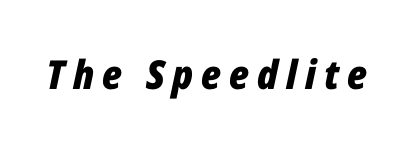
The words here are not underlined. You could not count columns in this text — the font is proportionally spaced. A typesetter would call this heavily tracked-out type. Every character sits at an angle, as italics do. The characters look thick and weighty, a clear bold.
